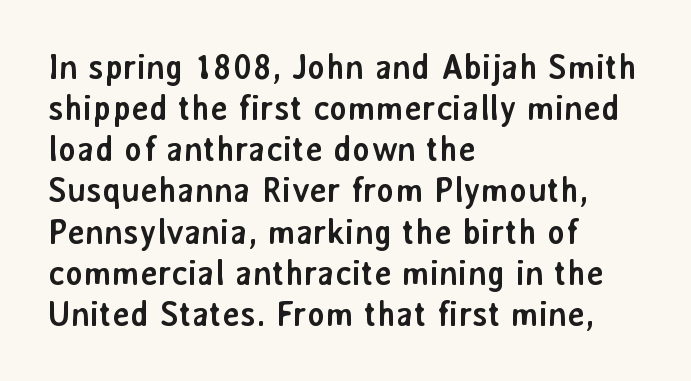
{"serif": "no", "italic": "no", "bold": "yes", "weight": "semibold", "width": "normal", "stroke_contrast": "low", "x_height": "medium", "monospaced": "no", "underline": "no", "align": "left", "line_spacing_ratio": 1.21, "letter_spacing": "normal", "letter_spacing_em": 0.0, "glyph_px": 34}
